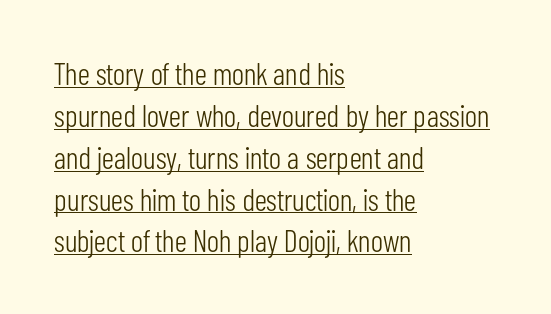
{"serif": "no", "italic": "no", "bold": "no", "weight": "light", "width": "condensed", "stroke_contrast": "low", "x_height": "medium", "monospaced": "no", "underline": "yes", "align": "left", "line_spacing": "normal", "line_spacing_ratio": 1.35, "letter_spacing": "normal", "letter_spacing_em": 0.0, "glyph_px": 31}
